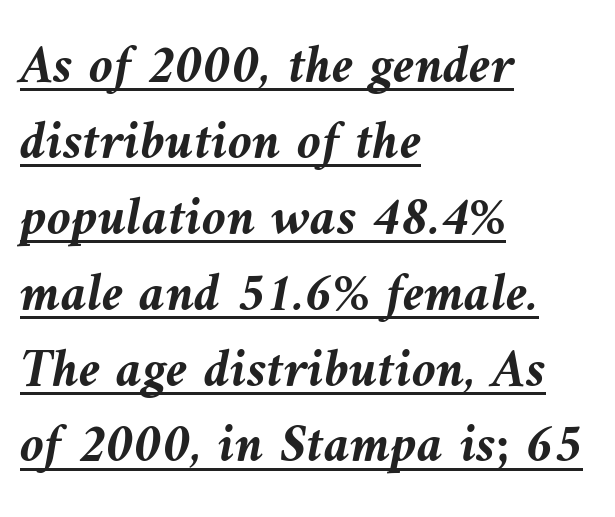
{"italic": "yes", "lean": "left", "slant_degrees": 9, "bold": "yes", "weight": "semibold", "width": "normal", "stroke_contrast": "medium", "x_height": "medium", "monospaced": "no", "underline": "yes", "align": "left", "line_spacing": "normal", "line_spacing_ratio": 1.38, "letter_spacing": "normal", "letter_spacing_em": 0.0, "glyph_px": 55}
